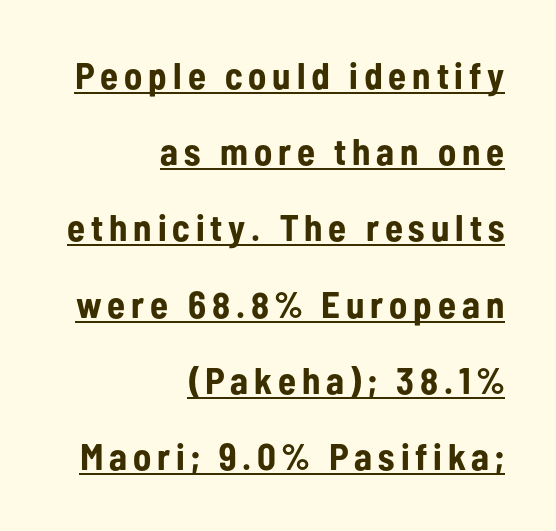
The letters are bold, with thick, heavy strokes. This is roman type, the default non-slanted kind. One glance says open: line gaps are wider than usual. Leftover space on each line is placed entirely before the opening word. Here the designer chose a conventional face with non-uniform glyph widths.
